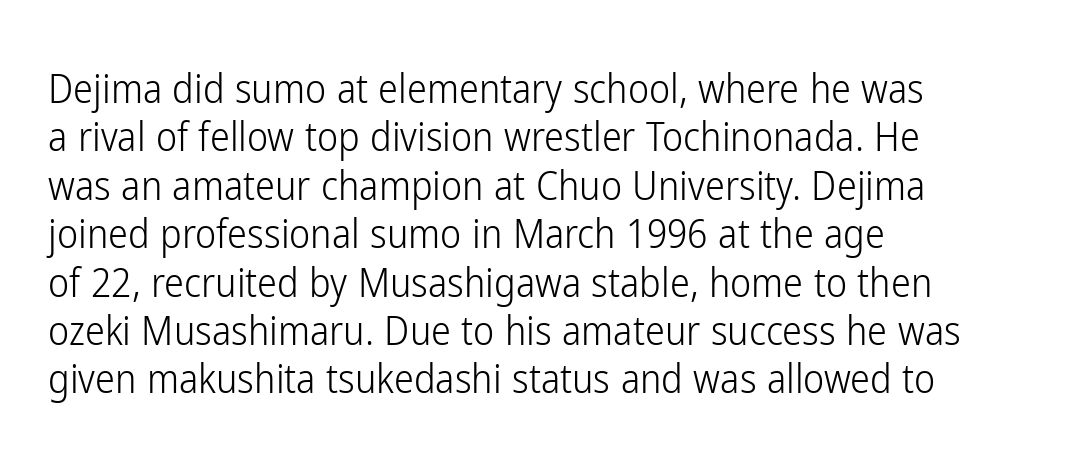
The image shows 40 px light, condensed sans-serif type, upright; set left-aligned, line spacing 1.21x, normal letter spacing, not underlined; low stroke contrast and a medium x-height.
